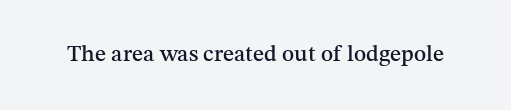
Q: Is the text italic (slanted)? A: No, it is upright.
Q: Is the text underlined? A: No.
Q: Is the spacing between letters normal or unusually wide? A: Normal.
